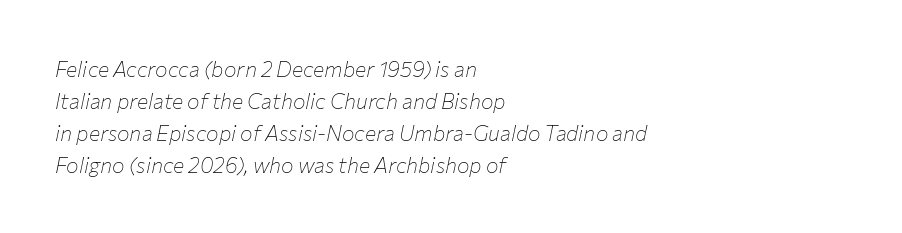
Q: Is the text bold? A: No.
Q: Is the text italic (slanted)? A: Yes, it leans right by about 12 degrees.
Q: Is the text underlined? A: No.
Q: How is the paragraph aligned? A: Left-aligned.
Q: Is the spacing between letters normal or unusually wide? A: Normal.
Q: Is the spacing between lines tight, normal or loose? A: Normal.
